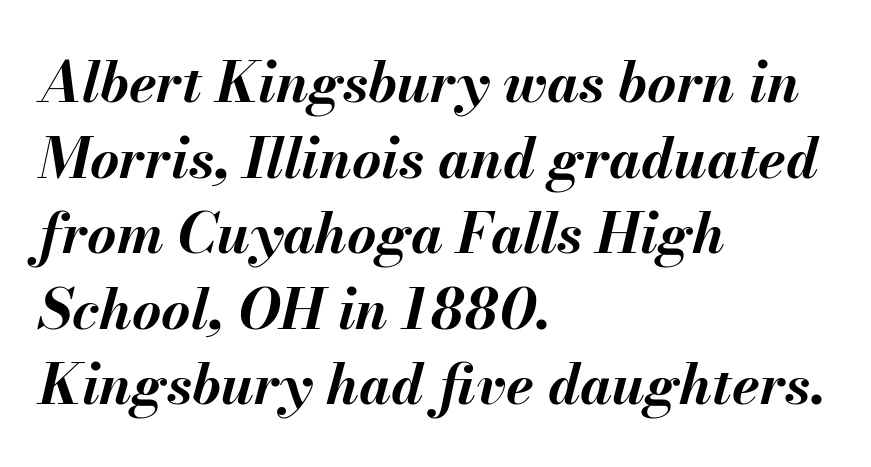
The image shows 56 px bold type, italic (leaning right); set left-aligned, normal line spacing (1.35x), normal letter spacing, not underlined; medium stroke contrast and a small x-height.
